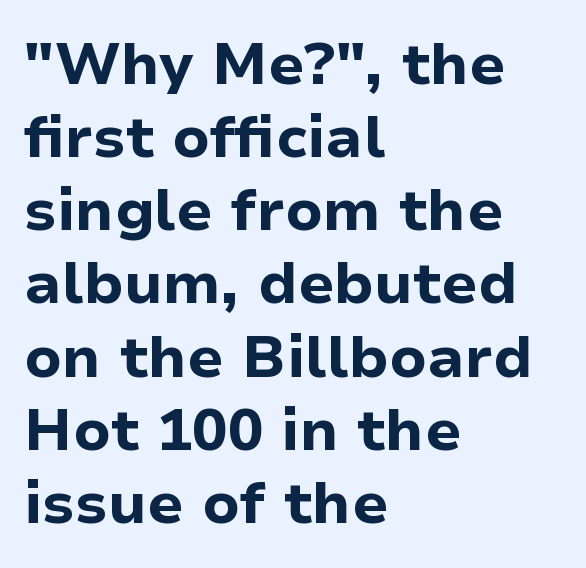
Q: Is the text bold? A: Yes.
Q: Is the text italic (slanted)? A: No, it is upright.
Q: Is the typeface a serif or a sans-serif typeface? A: Sans-serif.
Q: Is the text underlined? A: No.
Q: How is the paragraph aligned? A: Left-aligned.
Q: Is the spacing between letters normal or unusually wide? A: Normal.
Q: Width (condensed, normal, or wide)? A: Normal.
Q: Stroke contrast? A: Low.
Q: x-height? A: Medium.
Q: Monospaced? A: No.
